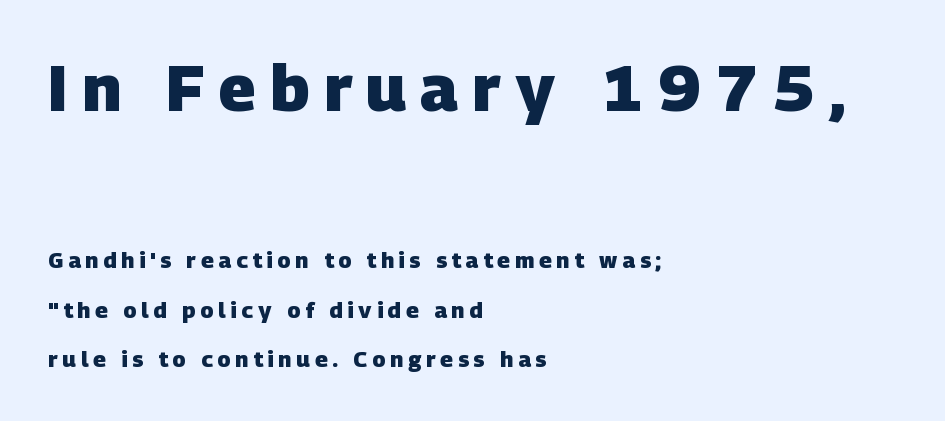
{"serif": "no", "bold": "yes", "weight": "heavy", "width": "normal", "stroke_contrast": "low", "x_height": "large", "monospaced": "no", "underline": "no", "align": "left", "line_spacing": "loose", "line_spacing_ratio": 2.25, "letter_spacing": "wide", "letter_spacing_em": 0.22, "larger_block": "first", "size_ratio": 2.95, "glyph_px": 65}
